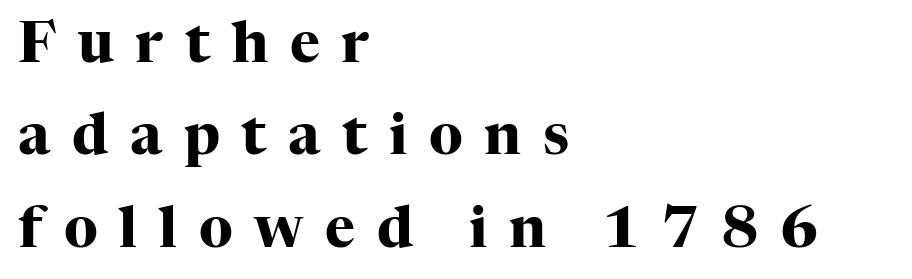
Q: Is the text bold? A: Yes.
Q: Is the text italic (slanted)? A: No, it is upright.
Q: Is the typeface a serif or a sans-serif typeface? A: Serif.
Q: Is the text underlined? A: No.
Q: How is the paragraph aligned? A: Left-aligned.
Q: Is the spacing between letters normal or unusually wide? A: Unusually wide.
Q: Is the spacing between lines tight, normal or loose? A: Normal.
Q: Width (condensed, normal, or wide)? A: Normal.
Q: Stroke contrast? A: High.
Q: x-height? A: Medium.
Q: Monospaced? A: No.
